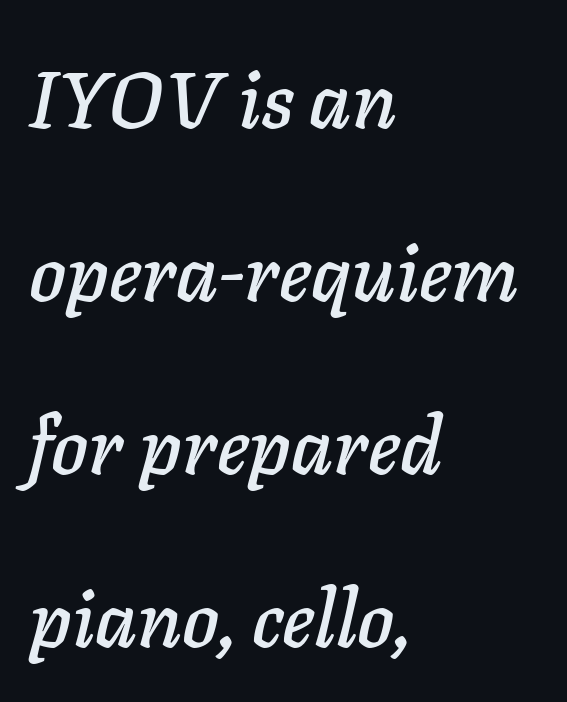
You could call the tracking neutral — neither tight nor loose. Line spacing here is loose. The glyphs look as if they've been sheared to an angle. A typesetter would call this proportional, since set widths differ per character. Words float on clear page, feet unadorned.
